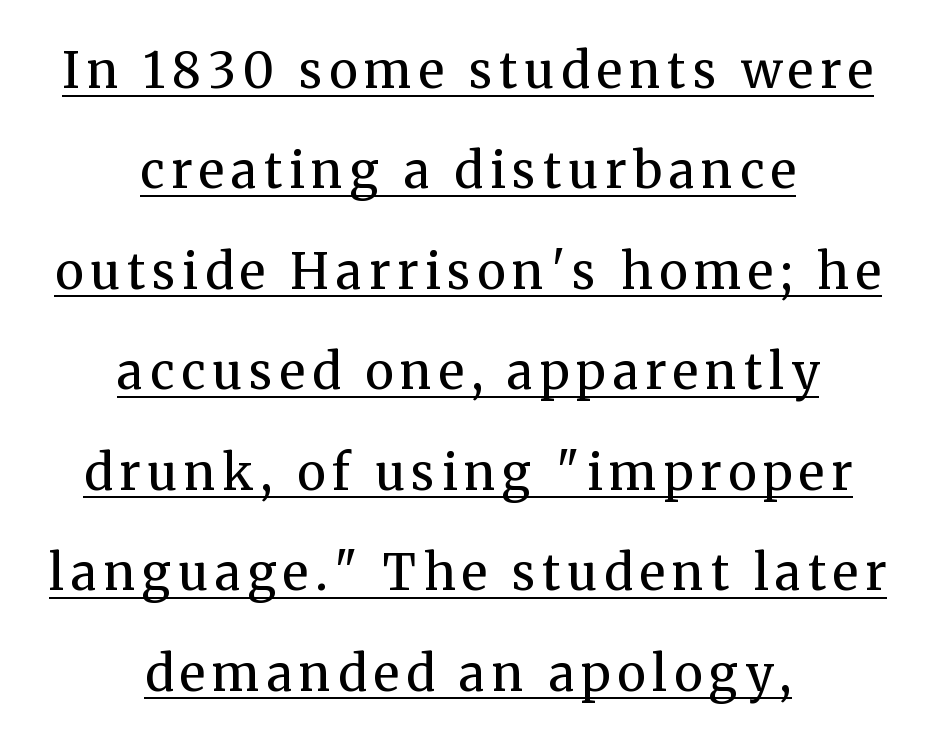
The image shows 49 px regular-weight serif type, upright; set centered, loose line spacing (2.05x), underlined; medium stroke contrast and a medium x-height.
